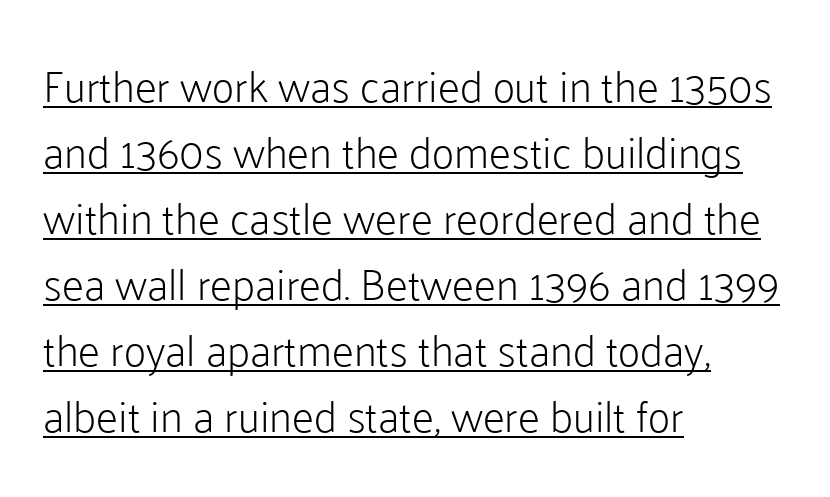
The image shows 44 px light sans-serif type, upright; set left-aligned, normal line spacing (1.5x), normal letter spacing, underlined; low stroke contrast and a medium x-height.
